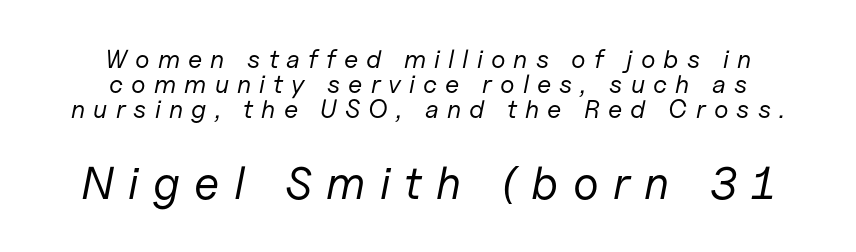
The line-height multiplier appears low, near solid setting. The lower block of text is set noticeably larger than the block above it. This sample is center-justified, so both line endings float freely. These lines are rendered in a variable-pitch font.
